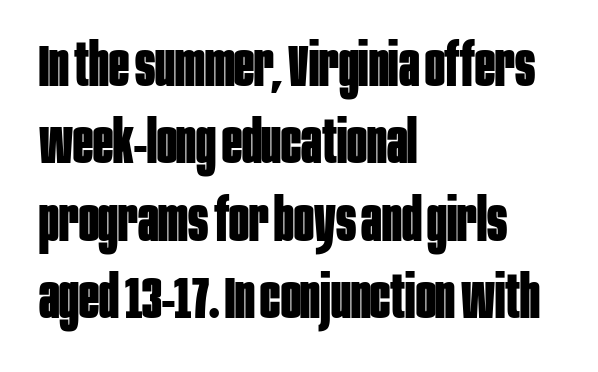
A student would call this left alignment; a typographer would say flush left, rag right. The typesetting leans heavy: a genuine bold. In terms of letterform style, serifs are entirely absent. Character widths vary here, with narrow letters taking less room than wide ones.
